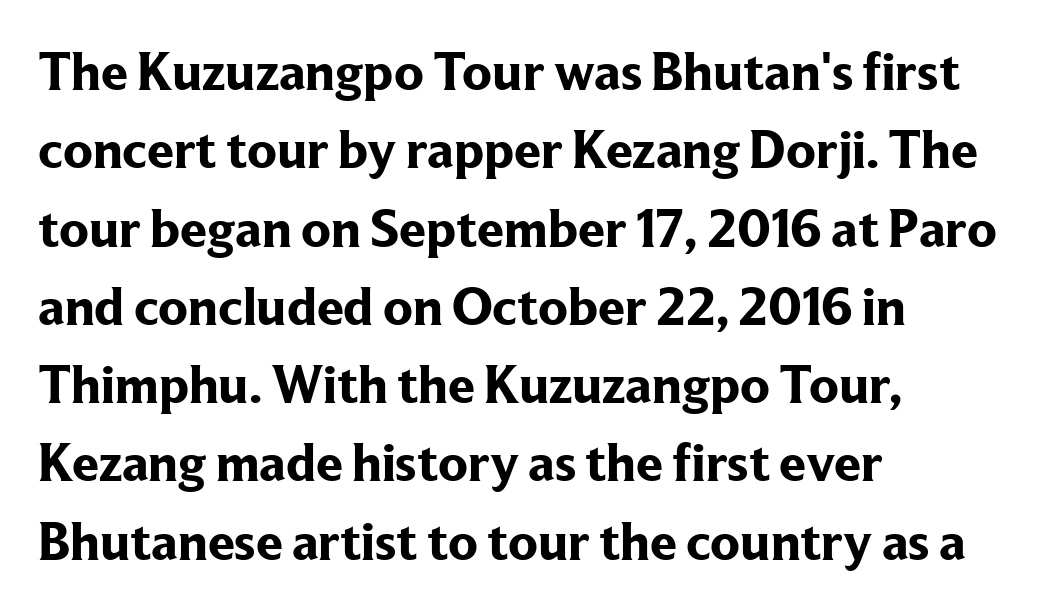
{"serif": "yes", "italic": "no", "bold": "yes", "weight": "bold", "width": "normal", "stroke_contrast": "low", "x_height": "medium", "monospaced": "no", "underline": "no", "align": "left", "line_spacing": "normal", "line_spacing_ratio": 1.45, "letter_spacing": "normal", "letter_spacing_em": 0.0, "glyph_px": 54}
